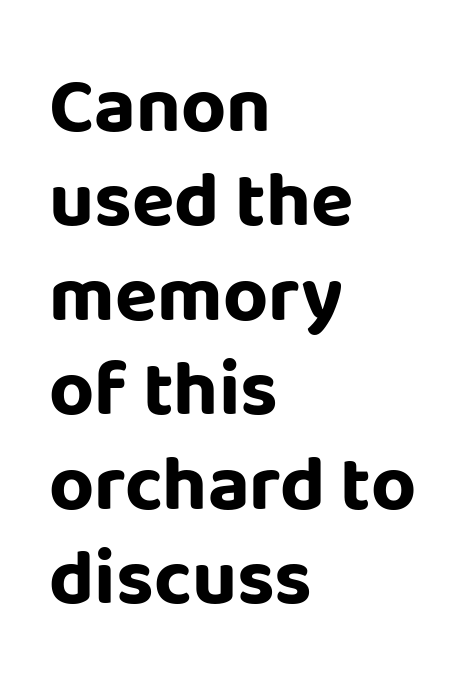
{"serif": "no", "italic": "no", "bold": "yes", "weight": "bold", "width": "normal", "stroke_contrast": "low", "x_height": "large", "monospaced": "no", "underline": "no", "align": "left", "line_spacing_ratio": 1.21, "letter_spacing": "normal", "letter_spacing_em": 0.0, "glyph_px": 78}
